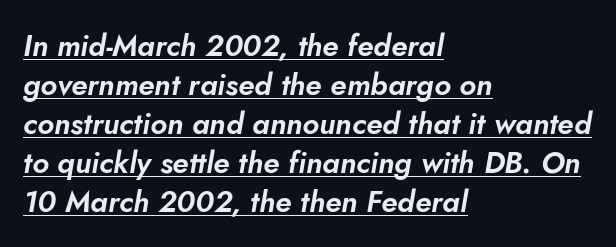
The passage shown is typed in a proportional face where columns would drift. The passage is arranged the way most books set body copy — flush left. Normally led — the rows are evenly, conventionally spaced. A baseline rule has been typeset under these characters.
